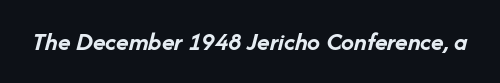
{"italic": "yes", "lean": "right", "slant_degrees": 14, "bold": "yes", "underline": "no", "letter_spacing": "normal", "letter_spacing_em": 0.0, "glyph_px": 26}
